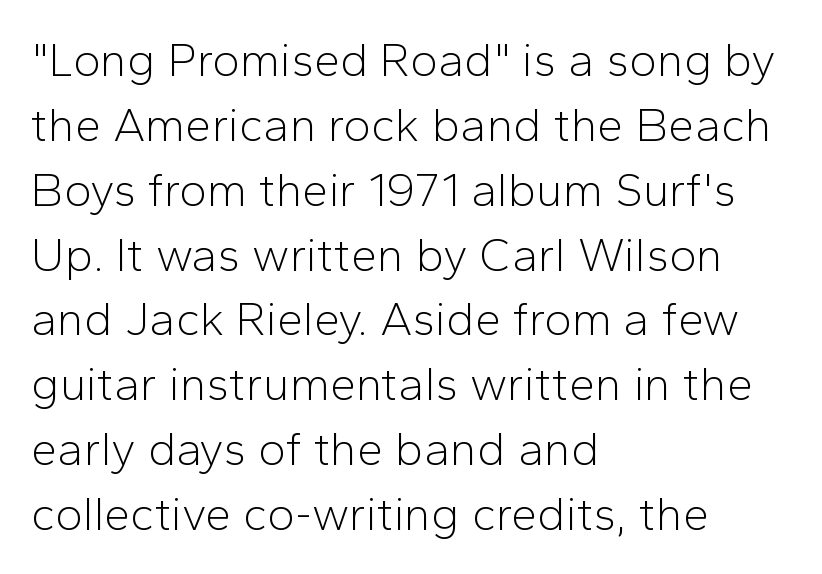
{"serif": "no", "italic": "no", "bold": "no", "weight": "light", "width": "normal", "stroke_contrast": "low", "x_height": "medium", "monospaced": "no", "underline": "no", "align": "left", "line_spacing": "normal", "line_spacing_ratio": 1.38, "letter_spacing": "normal", "letter_spacing_em": 0.0, "glyph_px": 47}
